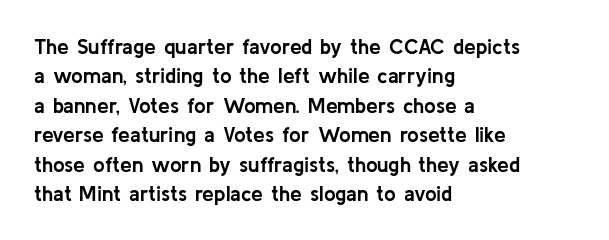
{"italic": "no", "bold": "yes", "underline": "no", "align": "left", "line_spacing": "normal", "line_spacing_ratio": 1.4, "letter_spacing": "normal", "letter_spacing_em": 0.0, "glyph_px": 21}
